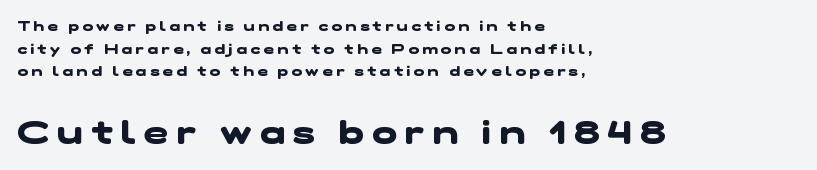
The type family on display is of the sans-serif kind. Varying glyph widths throughout — classic text-font behaviour. Visually the block forms a straight wall on the left and a jagged coastline on the right. Interline gaps are of average width in this sample. Beneath every word, the page is bare.
